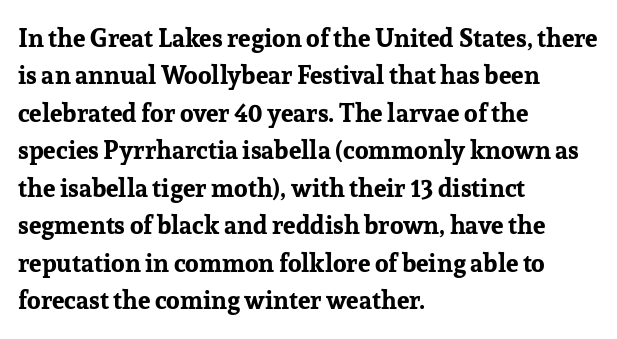
The image shows 25 px bold type, upright; set left-aligned, normal line spacing (1.5x), normal letter spacing, not underlined.
